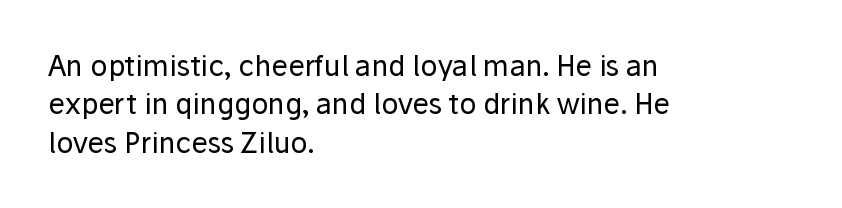
The image shows 28 px regular-weight sans-serif type, upright; set left-aligned, normal line spacing (1.37x), normal letter spacing, not underlined; low stroke contrast and a medium x-height.
